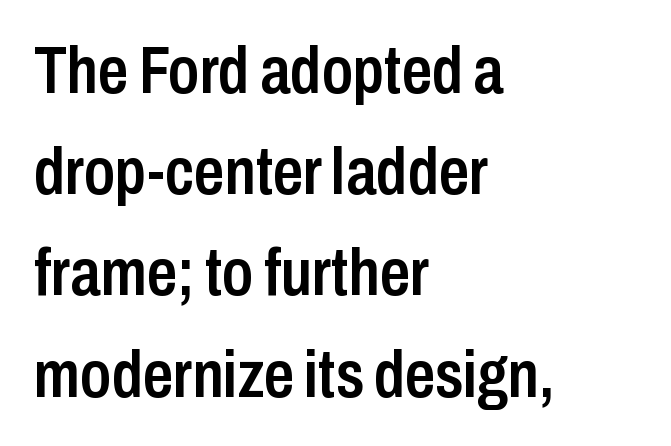
{"serif": "no", "italic": "no", "bold": "semi", "weight": "semibold", "width": "condensed", "stroke_contrast": "low", "x_height": "medium", "monospaced": "no", "underline": "no", "align": "left", "line_spacing": "normal", "line_spacing_ratio": 1.51, "letter_spacing": "normal", "letter_spacing_em": 0.0, "glyph_px": 67}
